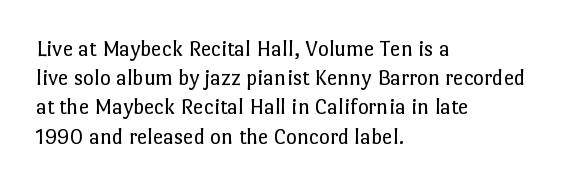
Nothing unusual about the tracking: characters are spaced as the font intends. Caption: multi-line text, flush left, ragged right. How would I describe the line gaps? Plain and ordinary. Unbolded letterforms with no extra heft.
